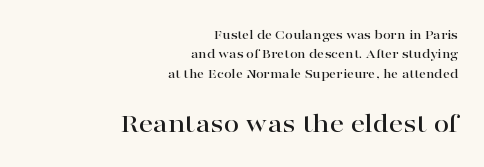
The image shows 28 px wide serif type, upright; set right-aligned, normal line spacing (1.39x), normal letter spacing, not underlined; the second (bottom) block is 2.0x larger; high stroke contrast and a medium x-height.
